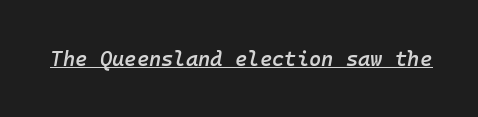
The image shows 21 px text type, italic (leaning right); set normal letter spacing, underlined.
